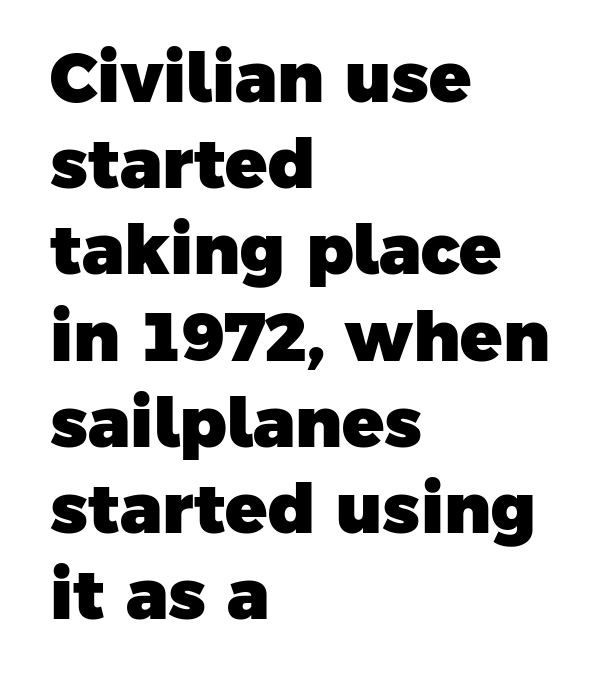
Q: Is the text bold? A: Yes.
Q: Is the typeface a serif or a sans-serif typeface? A: Sans-serif.
Q: Is the text underlined? A: No.
Q: How is the paragraph aligned? A: Left-aligned.
Q: Is the spacing between letters normal or unusually wide? A: Normal.
Q: Is the spacing between lines tight, normal or loose? A: Normal.
Q: Width (condensed, normal, or wide)? A: Normal.
Q: Stroke contrast? A: Low.
Q: x-height? A: Medium.
Q: Monospaced? A: No.
